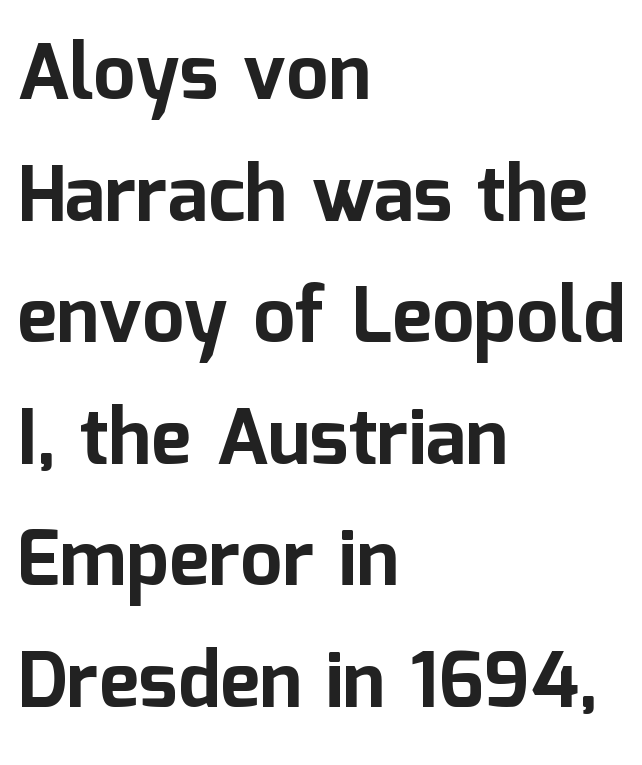
Q: Is the text bold? A: Yes.
Q: Is the text italic (slanted)? A: No, it is upright.
Q: Is the typeface a serif or a sans-serif typeface? A: Sans-serif.
Q: Is the text underlined? A: No.
Q: How is the paragraph aligned? A: Left-aligned.
Q: Is the spacing between letters normal or unusually wide? A: Normal.
Q: Is the spacing between lines tight, normal or loose? A: Normal.
Q: Width (condensed, normal, or wide)? A: Normal.
Q: Stroke contrast? A: Low.
Q: x-height? A: Medium.
Q: Monospaced? A: No.
